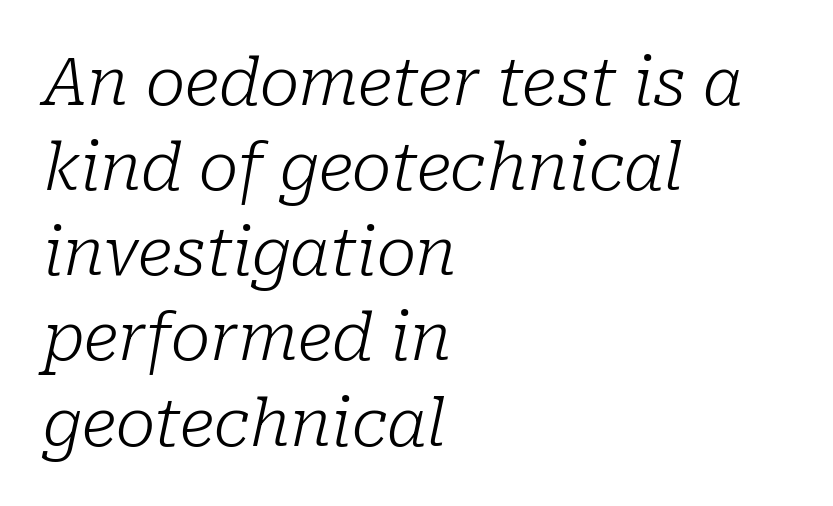
{"serif": "yes", "italic": "yes", "lean": "right", "slant_degrees": 10, "bold": "no", "weight": "light", "width": "normal", "stroke_contrast": "low", "x_height": "medium", "monospaced": "no", "underline": "no", "align": "left", "line_spacing": "normal", "line_spacing_ratio": 1.29, "letter_spacing": "normal", "letter_spacing_em": 0.0, "glyph_px": 66}
